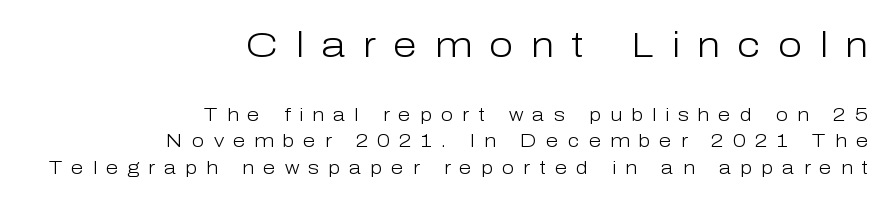
{"serif": "no", "italic": "no", "bold": "no", "weight": "light", "width": "normal", "stroke_contrast": "low", "x_height": "medium", "monospaced": "no", "underline": "no", "align": "right", "line_spacing": "normal", "line_spacing_ratio": 1.46, "letter_spacing": "wide", "letter_spacing_em": 0.5, "larger_block": "first", "size_ratio": 1.94, "glyph_px": 35}
